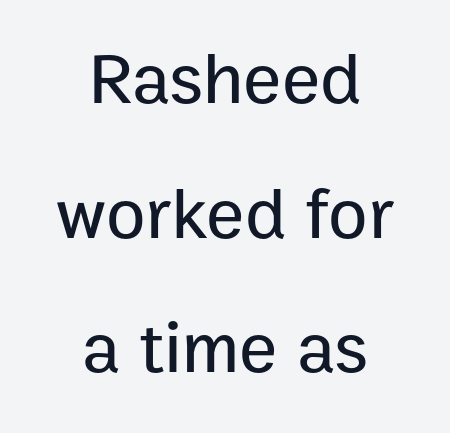
Q: Is the text italic (slanted)? A: No, it is upright.
Q: Is the typeface a serif or a sans-serif typeface? A: Sans-serif.
Q: Is the text underlined? A: No.
Q: How is the paragraph aligned? A: Centered.
Q: Is the spacing between letters normal or unusually wide? A: Normal.
Q: Width (condensed, normal, or wide)? A: Normal.
Q: Stroke contrast? A: Low.
Q: x-height? A: Medium.
Q: Monospaced? A: No.
